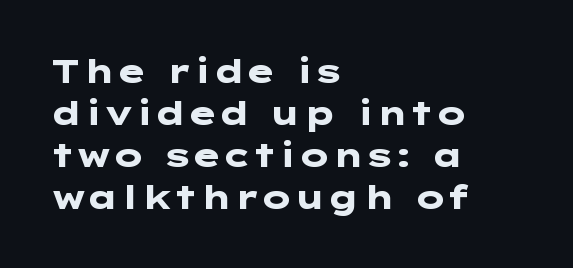
Characters follow at the spacing the type designer built in. Bare-footed words on every line. Is there any slant? The stems are plumb. The lines sit at an ordinary, default distance from one another.
